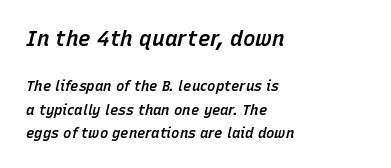
Quick note: interline space is typical. Just letters on the line, the space beneath them empty. Designer's note — italics engaged. Where is the straight margin? On the left. Observe the ordinary spacing: letters are neighbours, not strangers. Whoever set this made the first block the dominant, larger element.
